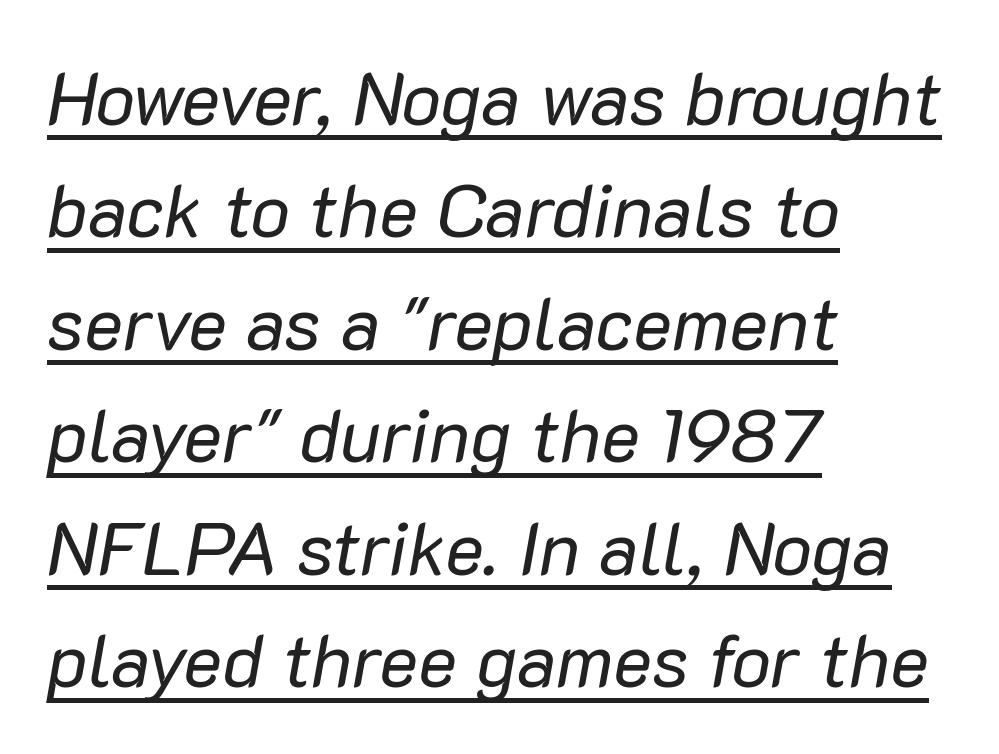
{"italic": "yes", "lean": "right", "slant_degrees": 10, "bold": "no", "weight": "regular", "width": "normal", "stroke_contrast": "low", "x_height": "medium", "monospaced": "no", "underline": "yes", "align": "left", "line_spacing": "normal", "line_spacing_ratio": 1.52, "letter_spacing": "normal", "letter_spacing_em": 0.0, "glyph_px": 74}
